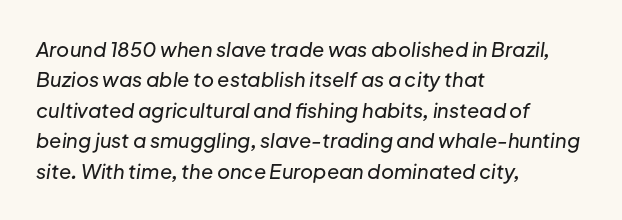
The rendering applies a slant to the glyphs. Reading down the column, the eye jumps a familiar distance to each next line. Look at the tracking — it's just the regular setting, nothing added. Alignment: flush left. Underline: absent.
